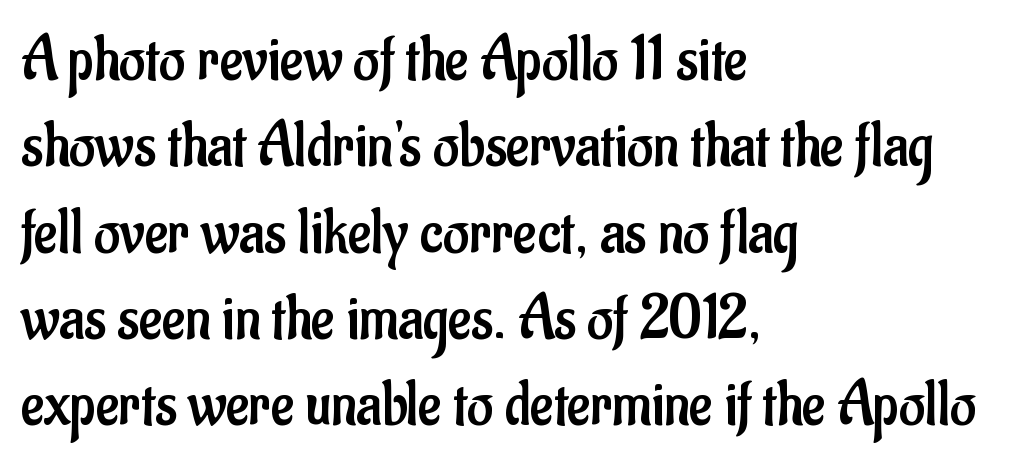
{"serif": "no", "italic": "no", "bold": "no", "weight": "regular", "width": "condensed", "stroke_contrast": "low", "x_height": "small", "monospaced": "no", "underline": "no", "align": "left", "line_spacing": "normal", "line_spacing_ratio": 1.37, "letter_spacing": "normal", "letter_spacing_em": 0.0, "glyph_px": 63}
